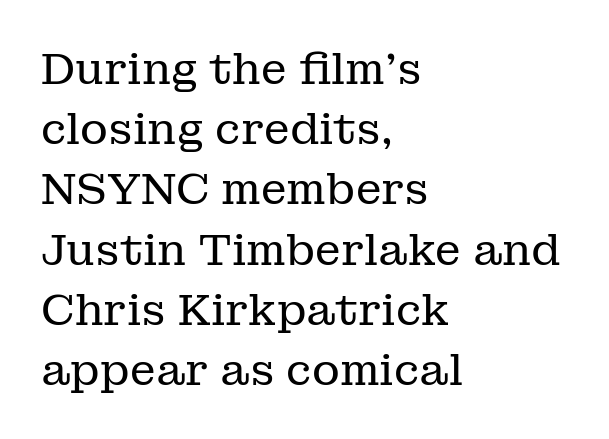
{"serif": "yes", "italic": "no", "bold": "no", "weight": "regular", "width": "normal", "stroke_contrast": "low", "x_height": "medium", "monospaced": "no", "underline": "no", "align": "left", "line_spacing": "normal", "line_spacing_ratio": 1.4, "letter_spacing": "normal", "letter_spacing_em": 0.0, "glyph_px": 43}
